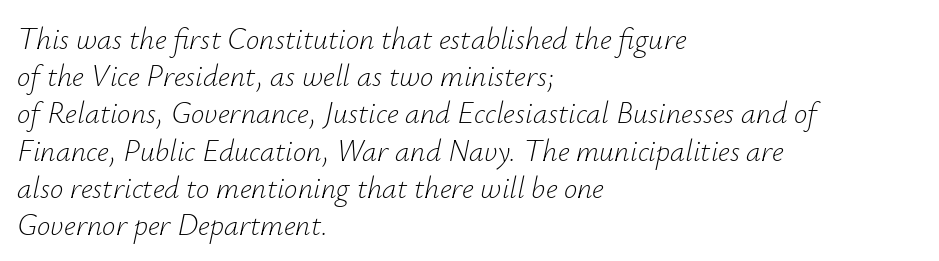
The image shows 30 px light type, italic (leaning right); set left-aligned, line spacing 1.24x, normal letter spacing, not underlined; low stroke contrast and a small x-height.
